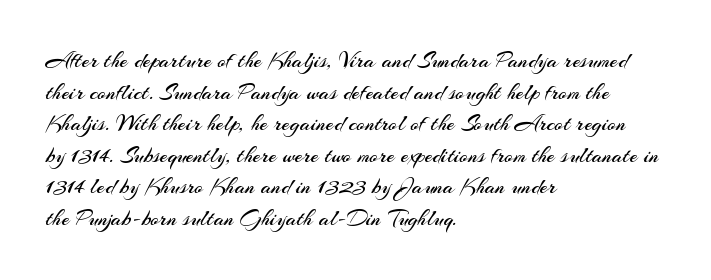
Q: Is the text bold? A: No.
Q: Is the text italic (slanted)? A: Yes.
Q: Is the text underlined? A: No.
Q: How is the paragraph aligned? A: Left-aligned.
Q: Is the spacing between letters normal or unusually wide? A: Normal.
Q: Is the spacing between lines tight, normal or loose? A: Normal.
